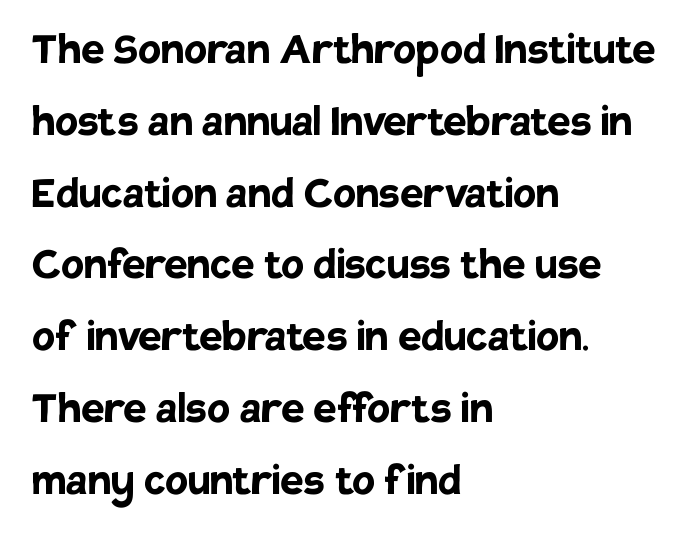
The image shows 52 px semibold sans-serif type, upright; set left-aligned, normal line spacing (1.38x), normal letter spacing, not underlined; low stroke contrast and a large x-height.
